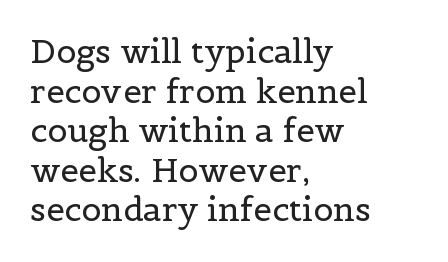
{"serif": "yes", "italic": "no", "bold": "no", "weight": "regular", "width": "normal", "x_height": "medium", "monospaced": "no", "underline": "no", "align": "left", "line_spacing_ratio": 1.2, "letter_spacing": "normal", "letter_spacing_em": 0.0, "glyph_px": 33}
